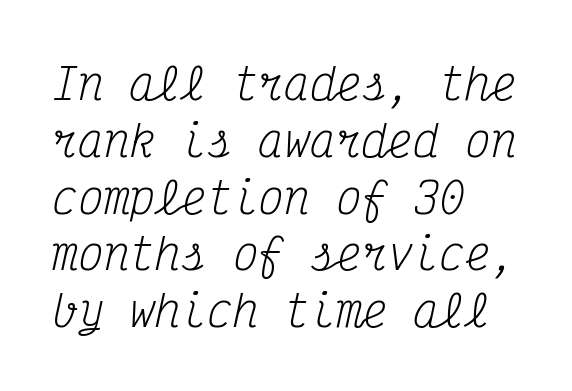
Q: Is the text bold? A: No.
Q: Is the text italic (slanted)? A: Yes, it leans right by about 12 degrees.
Q: Is the typeface a serif or a sans-serif typeface? A: Serif.
Q: Is the text underlined? A: No.
Q: How is the paragraph aligned? A: Left-aligned.
Q: Is the spacing between letters normal or unusually wide? A: Normal.
Q: Is the spacing between lines tight, normal or loose? A: Normal.
Q: Width (condensed, normal, or wide)? A: Condensed.
Q: Stroke contrast? A: Medium.
Q: x-height? A: Medium.
Q: Monospaced? A: Yes.
